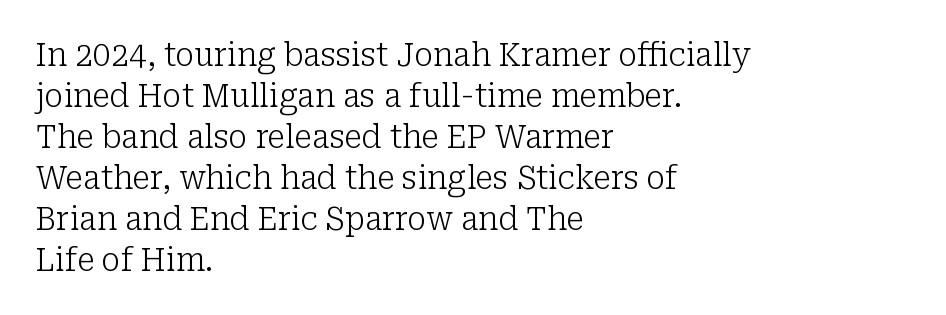
The image shows 32 px light serif type, upright; set left-aligned, normal line spacing (1.28x), normal letter spacing, not underlined; low stroke contrast and a medium x-height.
